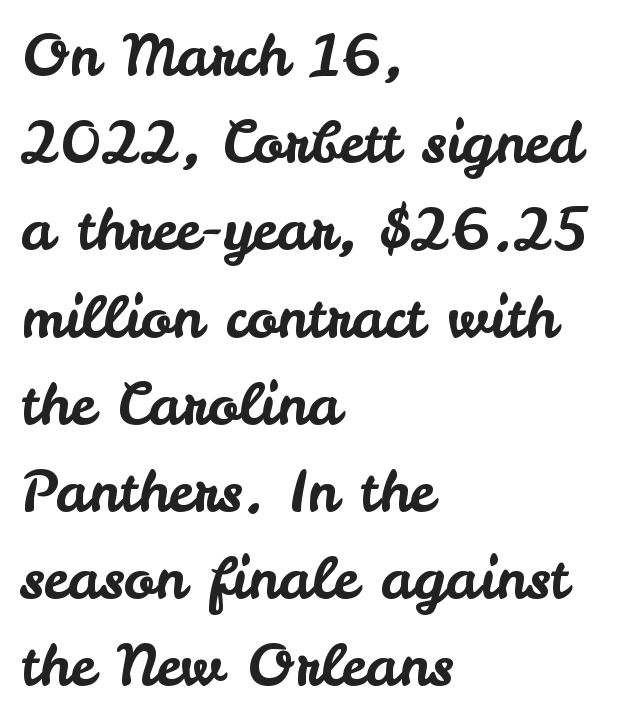
Q: Is the text italic (slanted)? A: Yes.
Q: Is the typeface a serif or a sans-serif typeface? A: Sans-serif.
Q: Is the text underlined? A: No.
Q: How is the paragraph aligned? A: Left-aligned.
Q: Is the spacing between letters normal or unusually wide? A: Normal.
Q: Is the spacing between lines tight, normal or loose? A: Normal.
Q: Width (condensed, normal, or wide)? A: Normal.
Q: Stroke contrast? A: Low.
Q: x-height? A: Small.
Q: Monospaced? A: No.
